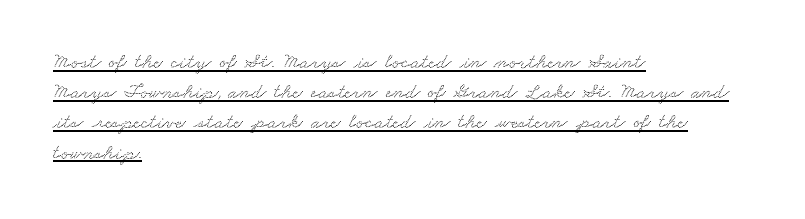
The image shows 21 px text type; set left-aligned, normal line spacing (1.44x), normal letter spacing, underlined.
